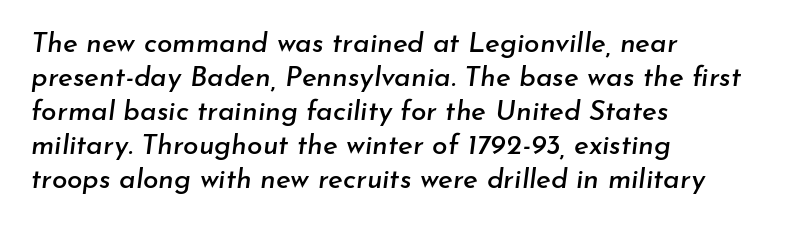
The image shows 28 px text type, italic (leaning right); set left-aligned, line spacing 1.21x, normal letter spacing, not underlined; low stroke contrast and a small x-height.
